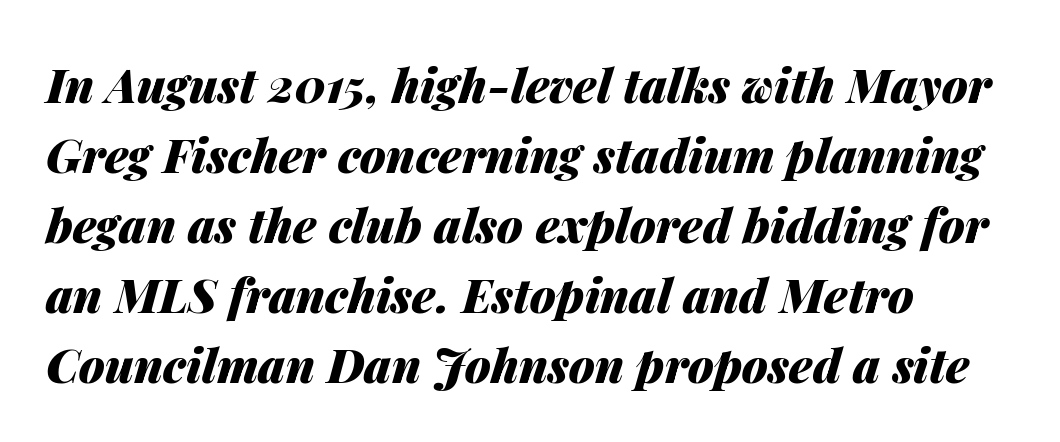
As a designer I'd log this as weight 700, bold. The leading is moderate, giving the passage an even texture. A typesetter would call this zero additional tracking. The face used here is proportionally spaced, like ordinary book or web type. Italic? Definitely — the glyphs are oblique. The baseline area is clear.
